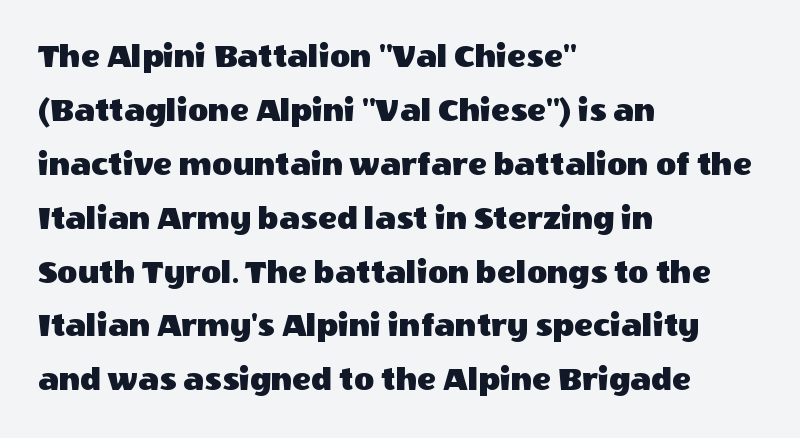
Q: Is the text italic (slanted)? A: No, it is upright.
Q: Is the typeface a serif or a sans-serif typeface? A: Sans-serif.
Q: Is the text underlined? A: No.
Q: How is the paragraph aligned? A: Left-aligned.
Q: Is the spacing between letters normal or unusually wide? A: Normal.
Q: Is the spacing between lines tight, normal or loose? A: Normal.
Q: Width (condensed, normal, or wide)? A: Normal.
Q: x-height? A: Large.
Q: Monospaced? A: No.
